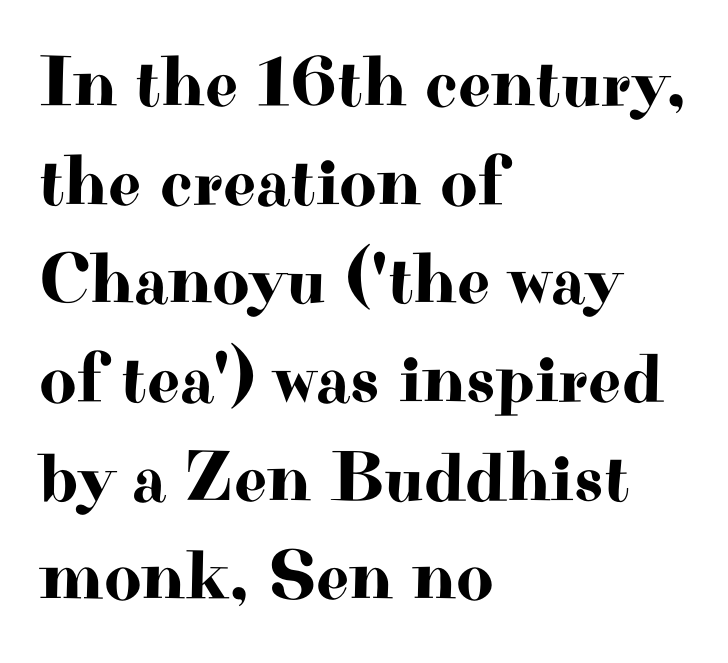
Line starts are locked; line ends wander. These lines sit exactly where default settings would place them. Italic: no, the glyphs are upright roman. The type family on display is of the serif kind.
